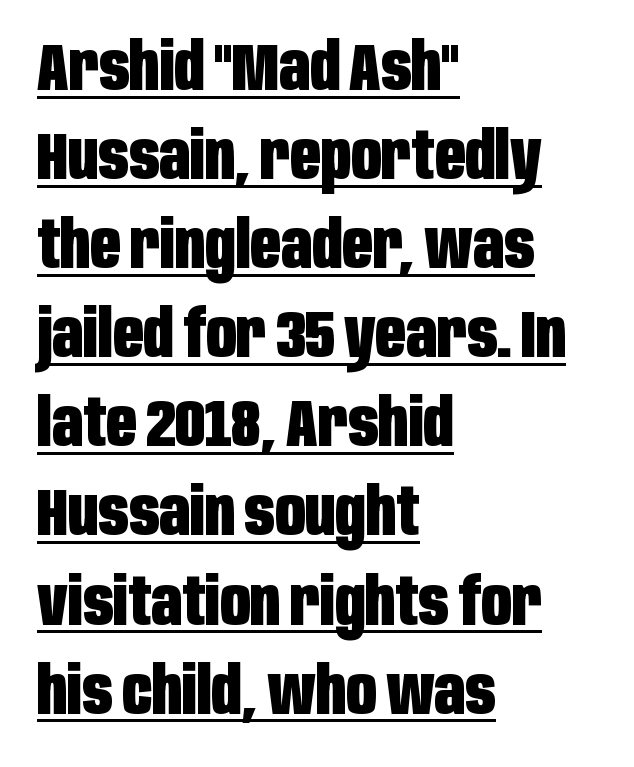
{"serif": "no", "italic": "no", "bold": "yes", "weight": "heavy", "width": "condensed", "stroke_contrast": "low", "x_height": "large", "monospaced": "no", "underline": "yes", "align": "left", "line_spacing": "normal", "line_spacing_ratio": 1.35, "letter_spacing": "normal", "letter_spacing_em": 0.0, "glyph_px": 66}
